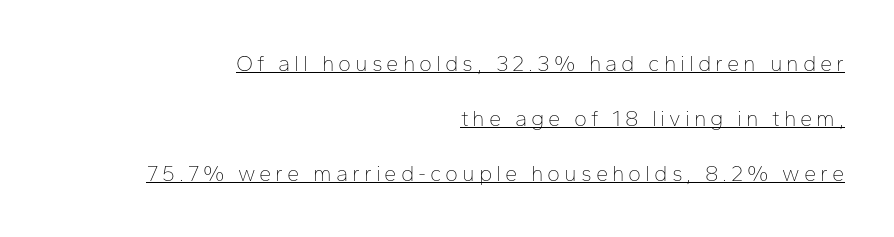
{"italic": "no", "bold": "no", "underline": "yes", "align": "right", "line_spacing": "loose", "line_spacing_ratio": 2.49, "glyph_px": 22}
